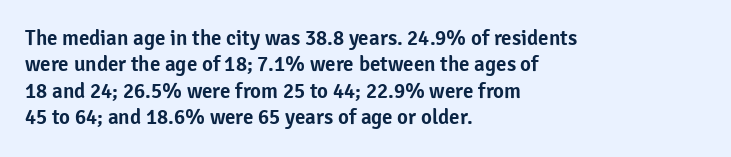
Is there much room between lines? A standard amount, neither cramped nor airy. The line texture is even and compact thanks to regular tracking. In terms of posture, this sample is upright. The paragraph has a hard left edge and a soft right edge. The strip under each line holds only bare page.
